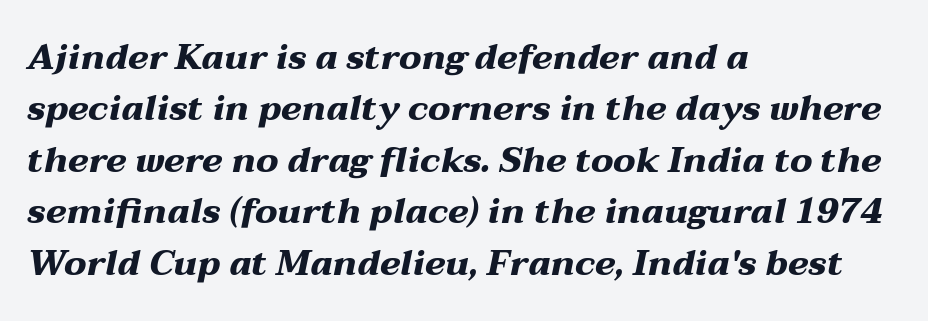
Q: Is the text bold? A: Yes.
Q: Is the text italic (slanted)? A: Yes, it leans right by about 12 degrees.
Q: Is the text underlined? A: No.
Q: How is the paragraph aligned? A: Left-aligned.
Q: Is the spacing between letters normal or unusually wide? A: Normal.
Q: Is the spacing between lines tight, normal or loose? A: Normal.
Q: Width (condensed, normal, or wide)? A: Wide.
Q: Stroke contrast? A: Medium.
Q: x-height? A: Medium.
Q: Monospaced? A: No.
